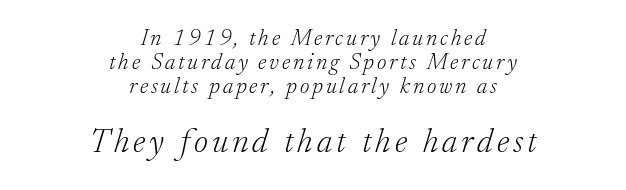
Q: Is the text bold? A: No.
Q: Is the text italic (slanted)? A: Yes, it leans right by about 17 degrees.
Q: Is the typeface a serif or a sans-serif typeface? A: Serif.
Q: Is the text underlined? A: No.
Q: How is the paragraph aligned? A: Centered.
Q: Is the spacing between lines tight, normal or loose? A: Tight.
Q: Which block of text is set in a larger size, the first (top) or the second (bottom)? A: The second (bottom) one.
Q: Width (condensed, normal, or wide)? A: Normal.
Q: Stroke contrast? A: Low.
Q: x-height? A: Small.
Q: Monospaced? A: No.
